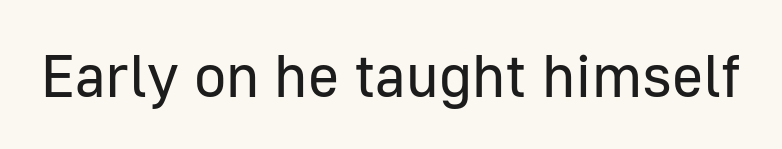
{"serif": "no", "italic": "no", "bold": "no", "weight": "regular", "width": "normal", "stroke_contrast": "low", "x_height": "medium", "monospaced": "no", "underline": "no", "letter_spacing": "normal", "letter_spacing_em": 0.0, "glyph_px": 60}
